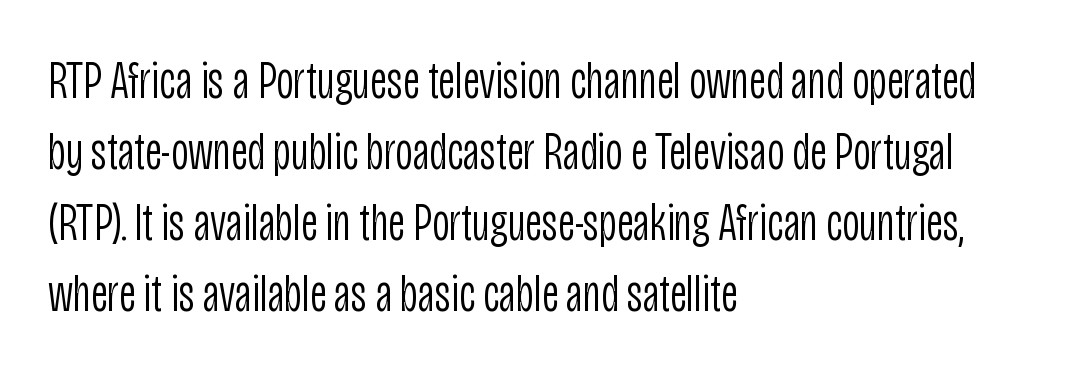
This sample uses an upright cut, with every glyph sitting square on the baseline. Where is the straight margin? On the left. Compared with a typical body face, this is equally light or lighter still. The line texture is even and compact thanks to regular tracking. A clean baseline with only descenders dipping below it. A typesetter would call this leading conventional body-copy spacing.
